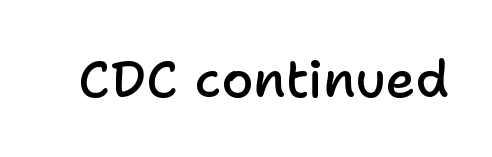
The image shows 52 px semibold sans-serif type, upright; set normal letter spacing, not underlined; low stroke contrast and a medium x-height.
